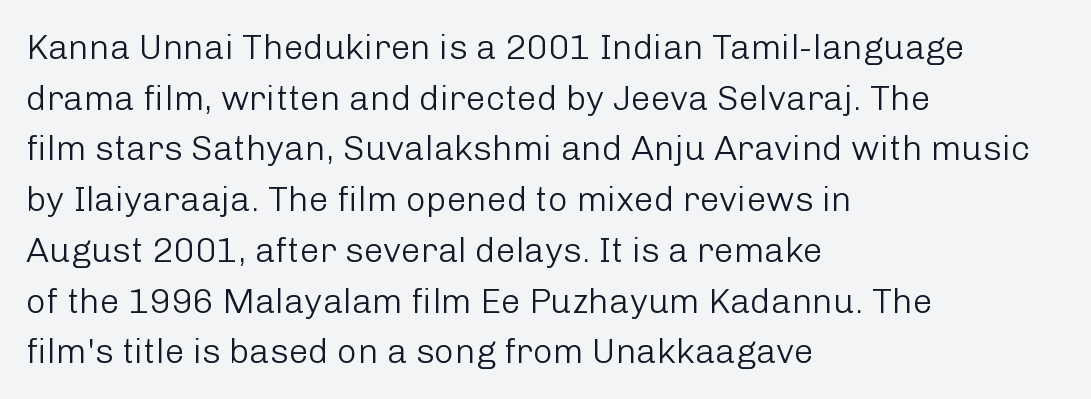
Q: Is the text bold? A: No.
Q: Is the text italic (slanted)? A: No, it is upright.
Q: Is the typeface a serif or a sans-serif typeface? A: Sans-serif.
Q: Is the text underlined? A: No.
Q: How is the paragraph aligned? A: Left-aligned.
Q: Is the spacing between letters normal or unusually wide? A: Normal.
Q: Is the spacing between lines tight, normal or loose? A: Normal.
Q: Width (condensed, normal, or wide)? A: Normal.
Q: Stroke contrast? A: Low.
Q: x-height? A: Medium.
Q: Monospaced? A: No.
